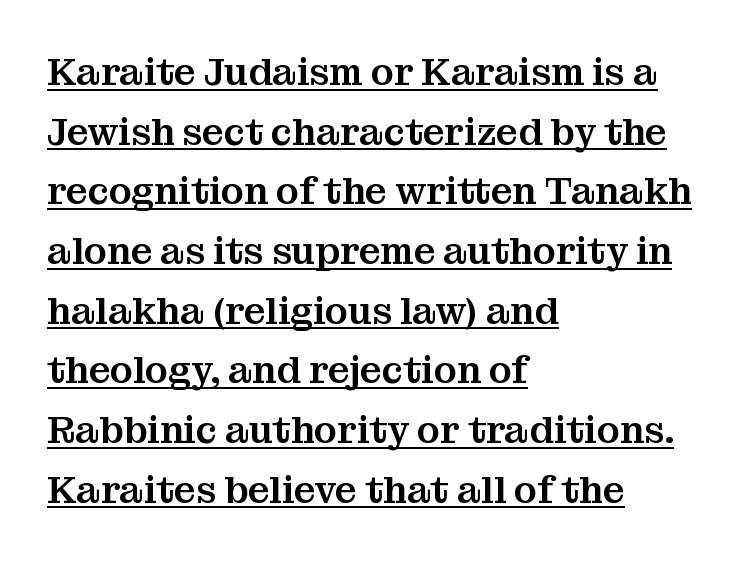
The image shows 38 px serif type, upright; set left-aligned, normal line spacing (1.57x), normal letter spacing, underlined; medium stroke contrast and a medium x-height.
